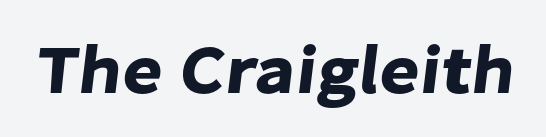
Q: Is the typeface a serif or a sans-serif typeface? A: Sans-serif.
Q: Is the text underlined? A: No.
Q: Is the spacing between letters normal or unusually wide? A: Normal.
Q: Width (condensed, normal, or wide)? A: Normal.
Q: Stroke contrast? A: Low.
Q: x-height? A: Medium.
Q: Monospaced? A: No.
